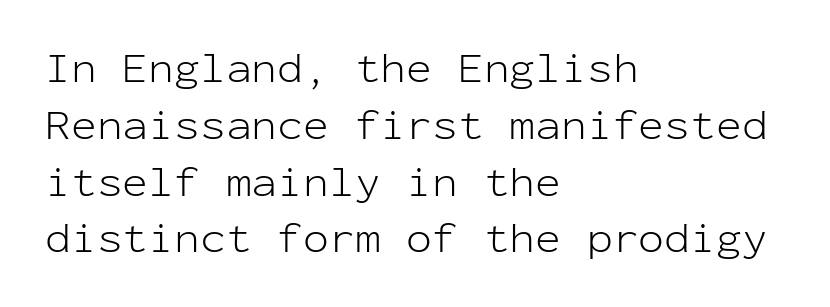
Q: Is the text bold? A: No.
Q: Is the text italic (slanted)? A: No, it is upright.
Q: Is the typeface a serif or a sans-serif typeface? A: Sans-serif.
Q: Is the text underlined? A: No.
Q: How is the paragraph aligned? A: Left-aligned.
Q: Is the spacing between letters normal or unusually wide? A: Normal.
Q: Is the spacing between lines tight, normal or loose? A: Normal.
Q: Width (condensed, normal, or wide)? A: Normal.
Q: Stroke contrast? A: Low.
Q: x-height? A: Medium.
Q: Monospaced? A: Yes.
